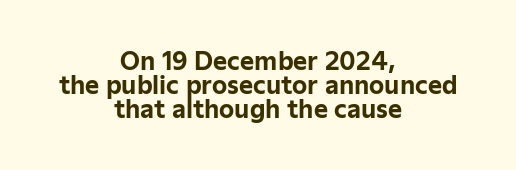
{"italic": "no", "bold": "yes", "underline": "no", "align": "center", "line_spacing": "tight", "line_spacing_ratio": 1.0, "letter_spacing": "normal", "letter_spacing_em": 0.0, "glyph_px": 24}
